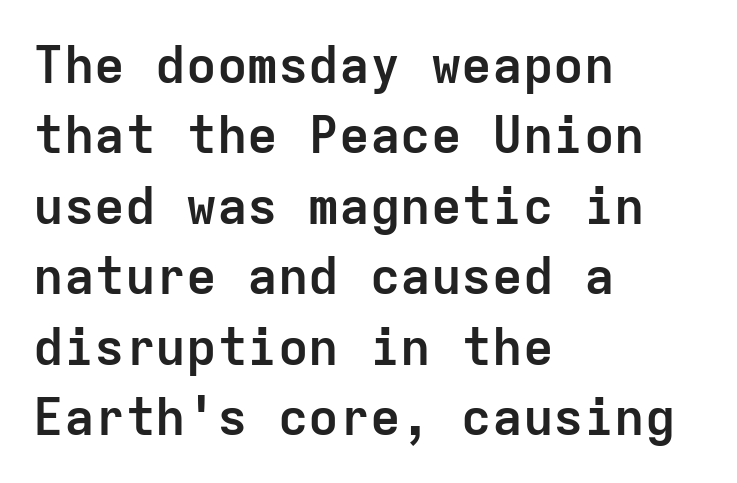
The compositor pushed each line to the left boundary. Each glyph is drawn with heavy, bold strokes. The tracking reads as untouched default to a designer's eye. A typesetter would call this leading conventional body-copy spacing.
